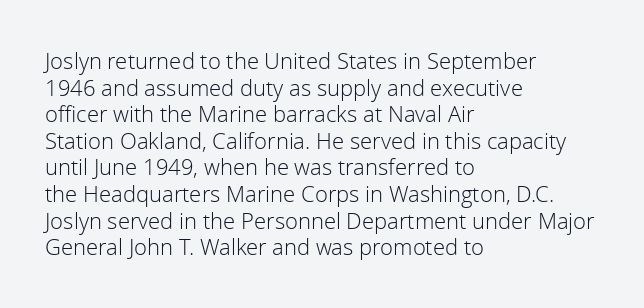
{"italic": "no", "bold": "no", "underline": "no", "align": "left", "line_spacing_ratio": 1.21, "letter_spacing": "normal", "letter_spacing_em": 0.0, "glyph_px": 22}
